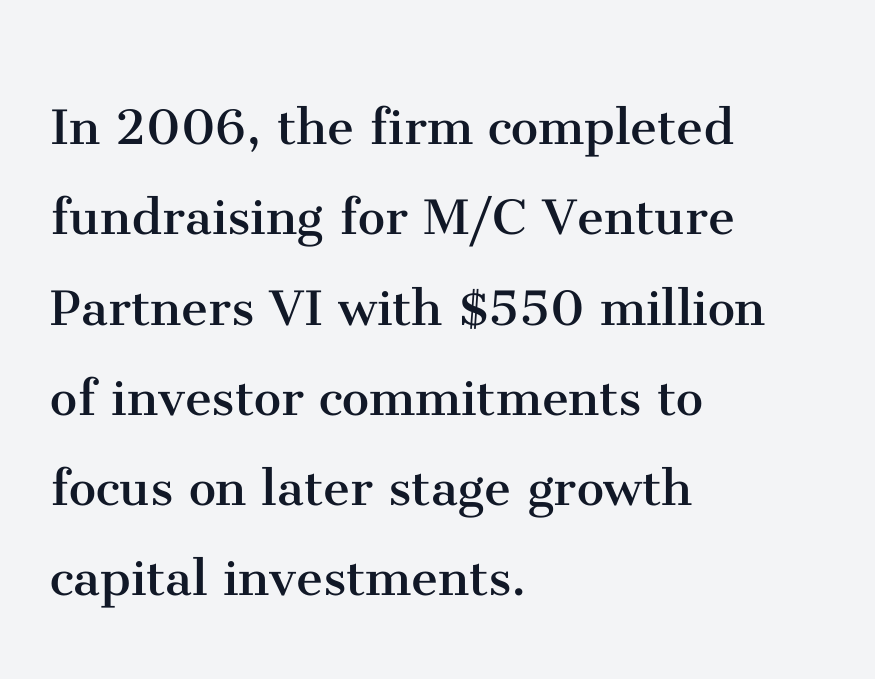
Q: Is the text bold? A: No.
Q: Is the text italic (slanted)? A: No, it is upright.
Q: Is the typeface a serif or a sans-serif typeface? A: Serif.
Q: Is the text underlined? A: No.
Q: How is the paragraph aligned? A: Left-aligned.
Q: Is the spacing between letters normal or unusually wide? A: Normal.
Q: Is the spacing between lines tight, normal or loose? A: Normal.
Q: Width (condensed, normal, or wide)? A: Normal.
Q: Stroke contrast? A: Medium.
Q: x-height? A: Medium.
Q: Monospaced? A: No.
